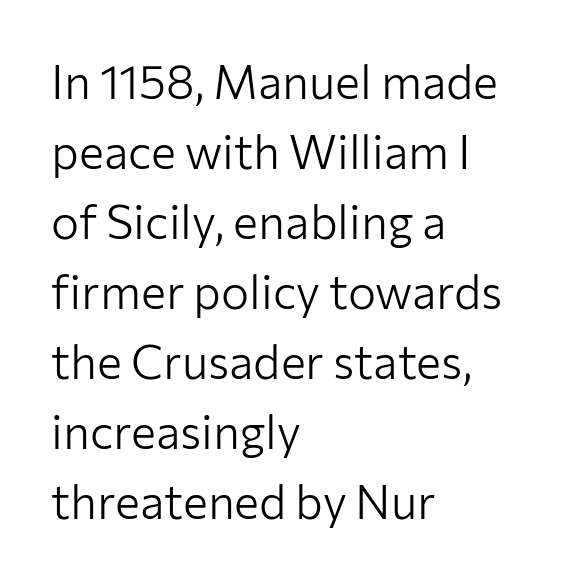
Regarding leading, the lines here are spaced in the standard way. Letterform terminals end flat and unadorned throughout the passage. Every character sits straight up, as roman type does. The rendering uses natural spacing where letterforms have individual widths.
